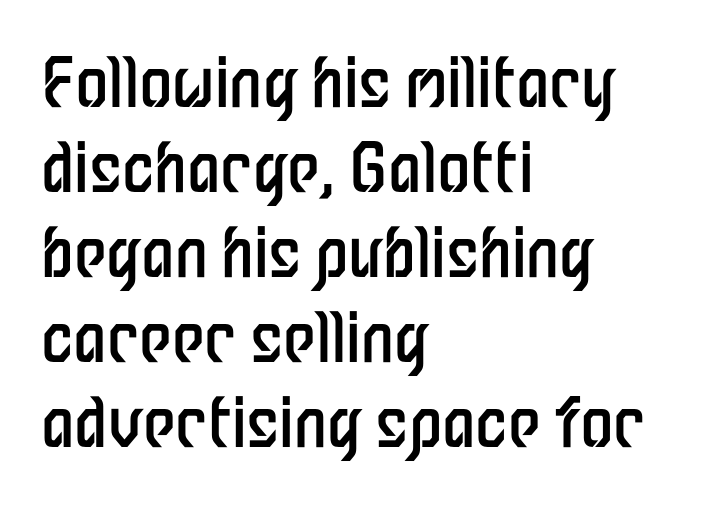
Q: Is the text bold? A: No.
Q: Is the text italic (slanted)? A: No, it is upright.
Q: Is the typeface a serif or a sans-serif typeface? A: Sans-serif.
Q: Is the text underlined? A: No.
Q: How is the paragraph aligned? A: Left-aligned.
Q: Is the spacing between letters normal or unusually wide? A: Normal.
Q: Is the spacing between lines tight, normal or loose? A: Normal.
Q: Width (condensed, normal, or wide)? A: Condensed.
Q: Stroke contrast? A: Low.
Q: x-height? A: Medium.
Q: Monospaced? A: No.
